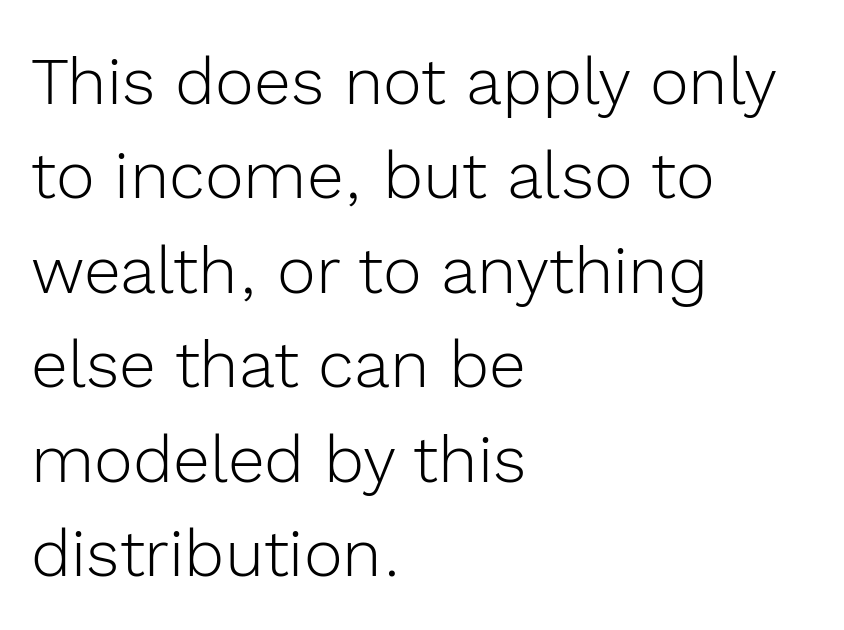
The face used here is proportionally spaced, like ordinary book or web type. Upright lettering throughout. Descender tails drop into unmarked territory. If you drew a ruler down the left edge, every line would touch it. Leading: standard.
